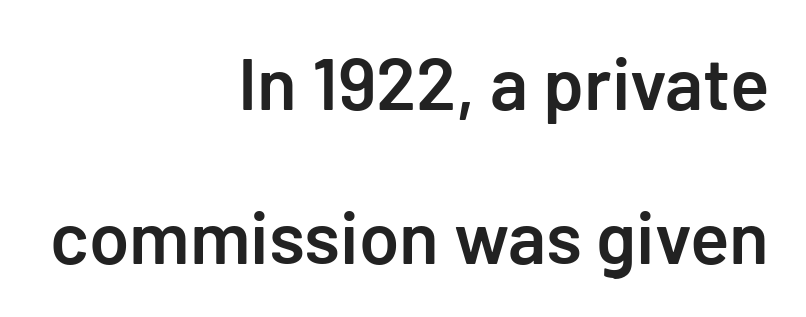
Q: Is the text bold? A: Semi-bold.
Q: Is the text italic (slanted)? A: No, it is upright.
Q: Is the typeface a serif or a sans-serif typeface? A: Sans-serif.
Q: Is the text underlined? A: No.
Q: How is the paragraph aligned? A: Right-aligned.
Q: Is the spacing between letters normal or unusually wide? A: Normal.
Q: Is the spacing between lines tight, normal or loose? A: Loose.
Q: Width (condensed, normal, or wide)? A: Normal.
Q: Stroke contrast? A: Low.
Q: x-height? A: Medium.
